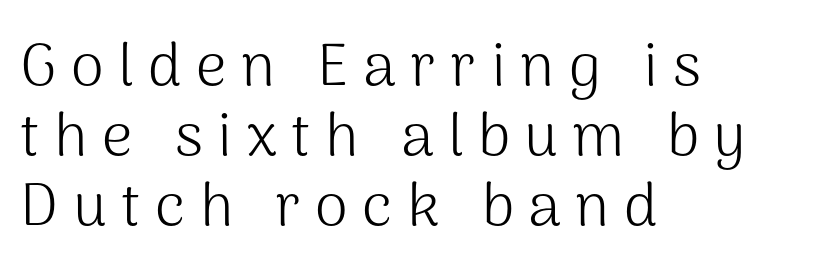
The image shows 60 px light sans-serif type, upright; set left-aligned, line spacing 1.17x, unusually wide letter spacing (+0.24 em), not underlined; medium stroke contrast and a medium x-height.
